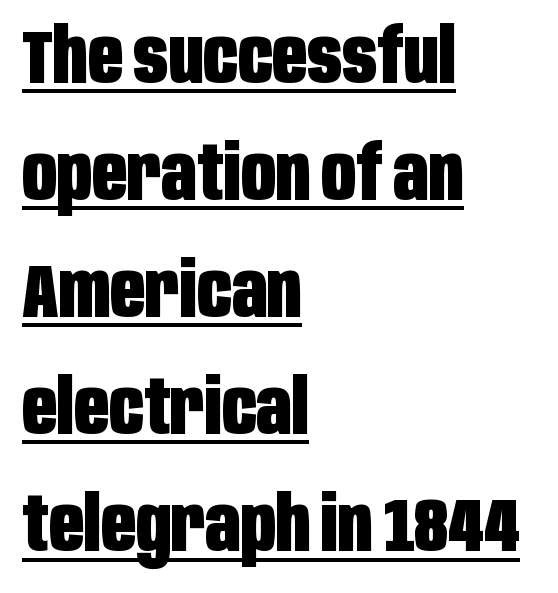
Q: Is the text bold? A: Yes.
Q: Is the text italic (slanted)? A: No, it is upright.
Q: Is the typeface a serif or a sans-serif typeface? A: Sans-serif.
Q: Is the text underlined? A: Yes.
Q: How is the paragraph aligned? A: Left-aligned.
Q: Is the spacing between letters normal or unusually wide? A: Normal.
Q: Is the spacing between lines tight, normal or loose? A: Normal.
Q: Width (condensed, normal, or wide)? A: Condensed.
Q: Stroke contrast? A: Low.
Q: x-height? A: Large.
Q: Monospaced? A: No.
